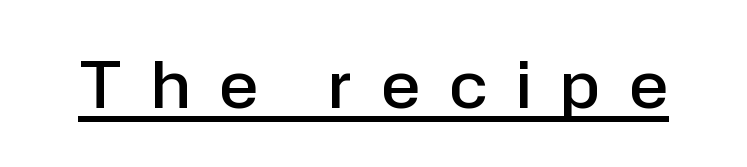
Underlining? Definitely there. Quick note: not italic, upright. Type style note: lacks serifs. Caption: semibold face, moderately heavy strokes. A typesetter would call this proportional, since set widths differ per character.
